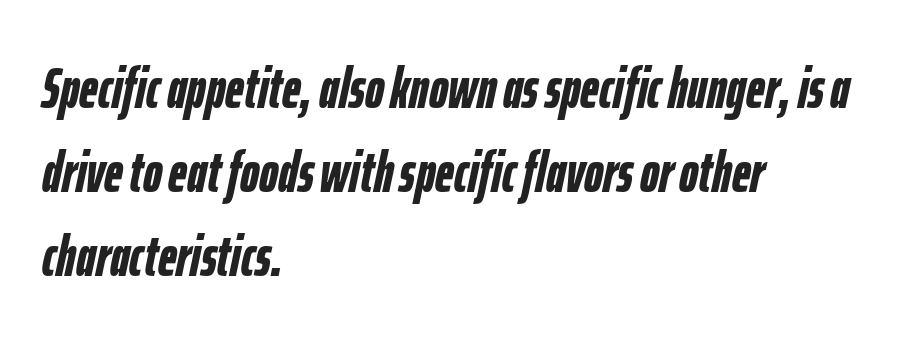
Q: Is the text bold? A: Yes.
Q: Is the text italic (slanted)? A: Yes, it leans right by about 12 degrees.
Q: Is the text underlined? A: No.
Q: How is the paragraph aligned? A: Left-aligned.
Q: Is the spacing between letters normal or unusually wide? A: Normal.
Q: Is the spacing between lines tight, normal or loose? A: Normal.
Q: Width (condensed, normal, or wide)? A: Condensed.
Q: Stroke contrast? A: Low.
Q: x-height? A: Medium.
Q: Monospaced? A: No.
